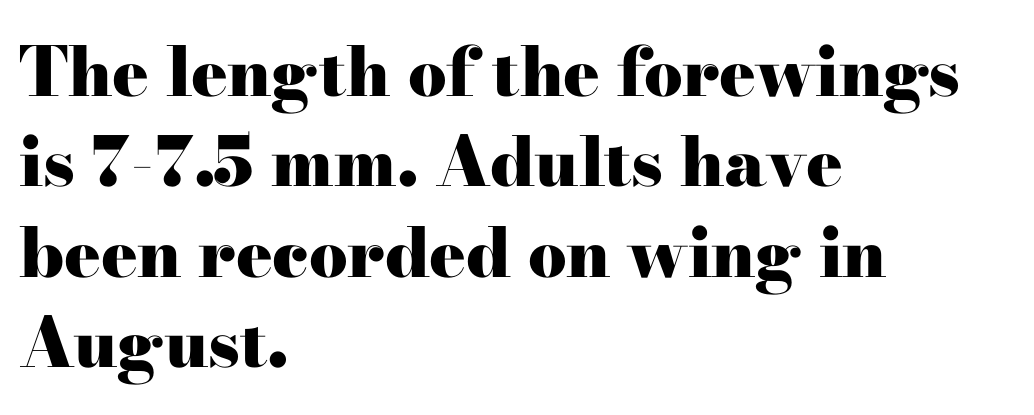
The image shows 68 px heavy, wide serif type, upright; set left-aligned, normal line spacing (1.33x), normal letter spacing, not underlined; high stroke contrast and a small x-height.
